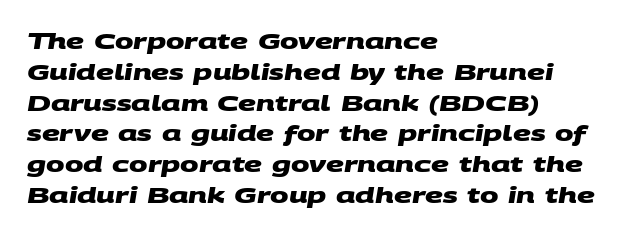
Q: Is the text bold? A: Yes.
Q: Is the text underlined? A: No.
Q: How is the paragraph aligned? A: Left-aligned.
Q: Is the spacing between letters normal or unusually wide? A: Normal.
Q: Is the spacing between lines tight, normal or loose? A: Normal.
